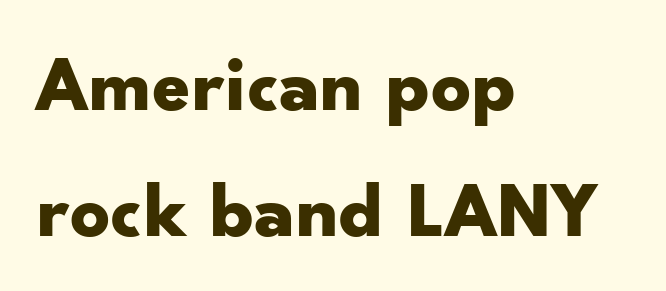
The image shows 78 px bold, wide sans-serif type, upright; set left-aligned, normal line spacing (1.62x), normal letter spacing, not underlined; low stroke contrast and a small x-height.
